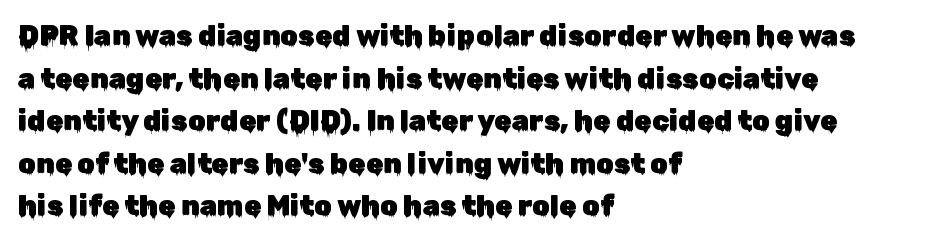
Think of a printed novel: that variable character pitch is what you see here. A typesetter would label this face a sans. The paragraph has a hard left edge and a soft right edge. The font's upright variant was chosen for this text. Inter-character spacing is left at the font's built-in metrics.
